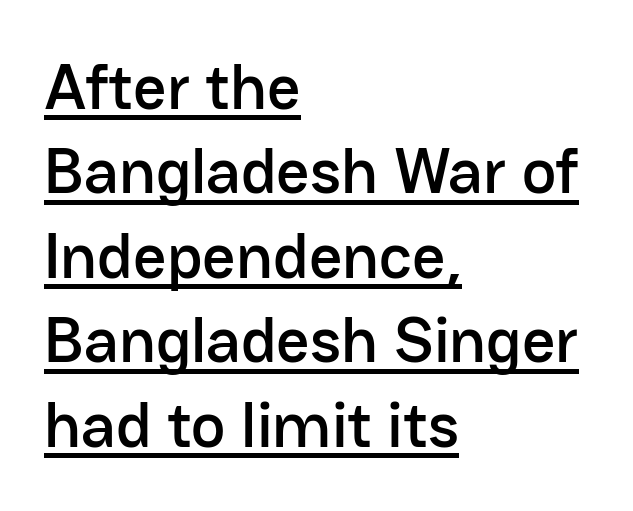
The image shows 65 px sans-serif type, upright; set left-aligned, normal line spacing (1.3x), normal letter spacing, underlined; low stroke contrast and a medium x-height.
